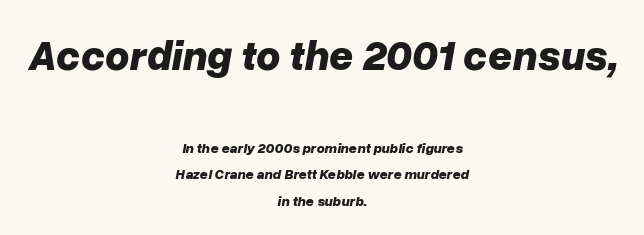
The image shows 42 px bold type, italic (leaning right); set centered, line spacing 1.89x, normal letter spacing, not underlined; the first (top) block is 3.0x larger; low stroke contrast and a medium x-height.
